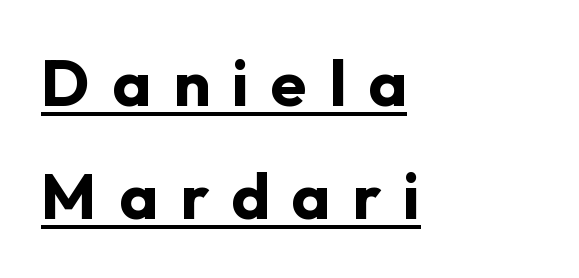
Q: Is the text bold? A: Yes.
Q: Is the text italic (slanted)? A: No, it is upright.
Q: Is the typeface a serif or a sans-serif typeface? A: Sans-serif.
Q: Is the text underlined? A: Yes.
Q: How is the paragraph aligned? A: Left-aligned.
Q: Is the spacing between letters normal or unusually wide? A: Unusually wide.
Q: Width (condensed, normal, or wide)? A: Normal.
Q: Stroke contrast? A: Low.
Q: x-height? A: Medium.
Q: Monospaced? A: No.
